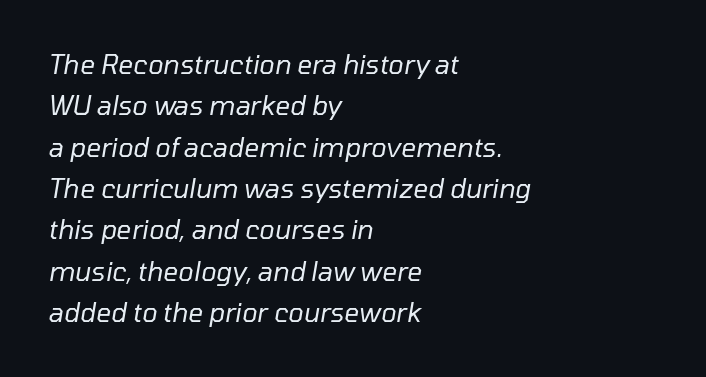
Q: Is the text bold? A: No.
Q: Is the text italic (slanted)? A: Yes, it leans right by about 10 degrees.
Q: Is the text underlined? A: No.
Q: How is the paragraph aligned? A: Left-aligned.
Q: Is the spacing between letters normal or unusually wide? A: Normal.
Q: Is the spacing between lines tight, normal or loose? A: Normal.
